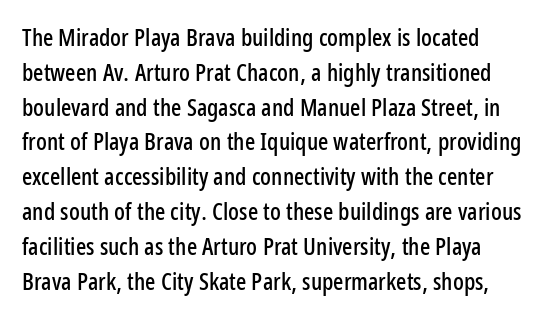
The image shows 24 px text type, upright; set normal line spacing (1.45x), normal letter spacing, not underlined.
